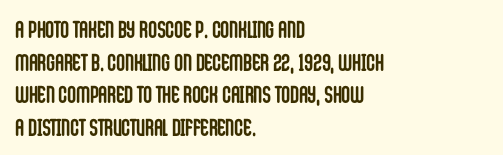
Q: Is the text bold? A: Yes.
Q: Is the text italic (slanted)? A: No, it is upright.
Q: Is the text underlined? A: No.
Q: How is the paragraph aligned? A: Left-aligned.
Q: Is the spacing between letters normal or unusually wide? A: Normal.
Q: Is the spacing between lines tight, normal or loose? A: Normal.
